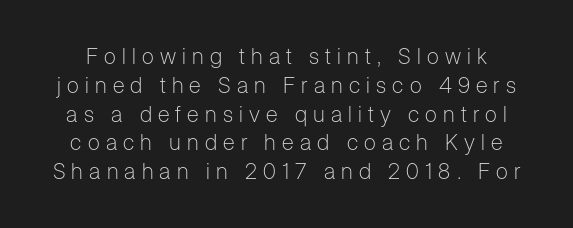
The vertical gap from one line to the next is medium. Caption: face not bold, strokes unweighted. The space directly below the letters is spotless. Italic? Not at all — the glyphs are vertical. Substantial extra tracking has been applied to these lines.
